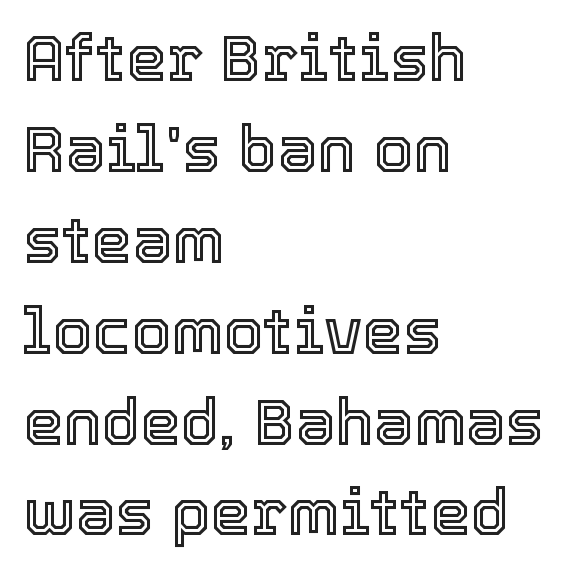
The rendering keeps characters at their native spacing. The letters advance in unequal steps, a hallmark of proportional type. Italic? Not at all — the glyphs are vertical. If you measured baseline to baseline, you'd find a middling distance. The rag falls on the right side of this text block. Unmarked baselines from the first word to the last.
